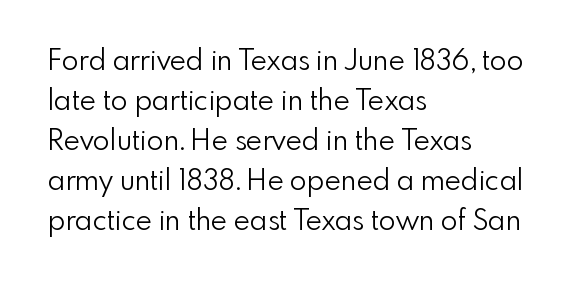
{"serif": "no", "italic": "no", "bold": "no", "weight": "light", "width": "normal", "stroke_contrast": "low", "x_height": "small", "monospaced": "no", "underline": "no", "align": "left", "line_spacing": "normal", "line_spacing_ratio": 1.43, "letter_spacing": "normal", "letter_spacing_em": 0.0, "glyph_px": 28}
